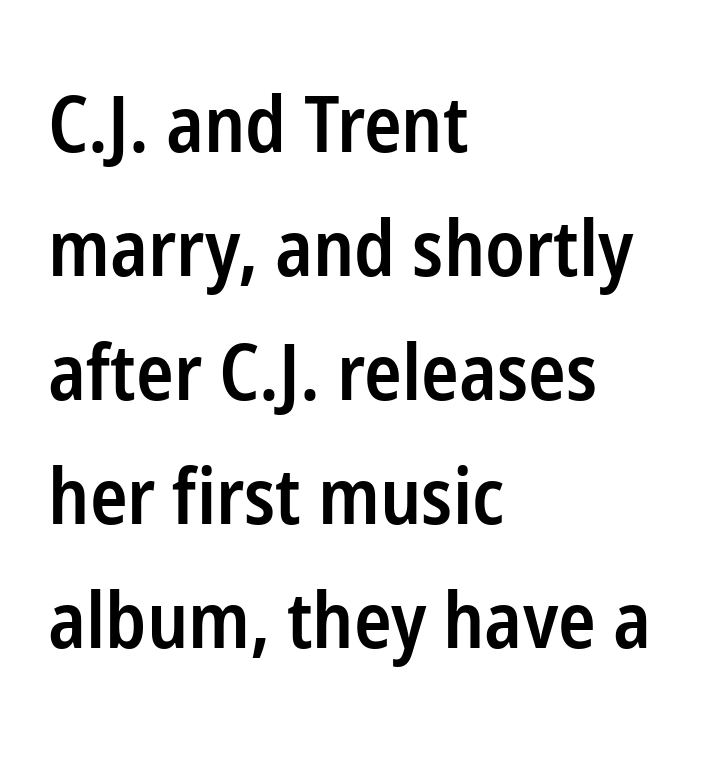
{"serif": "no", "italic": "no", "bold": "semi", "weight": "semibold", "width": "condensed", "stroke_contrast": "low", "x_height": "medium", "monospaced": "no", "underline": "no", "align": "left", "line_spacing": "normal", "line_spacing_ratio": 1.59, "letter_spacing": "normal", "letter_spacing_em": 0.0, "glyph_px": 78}
